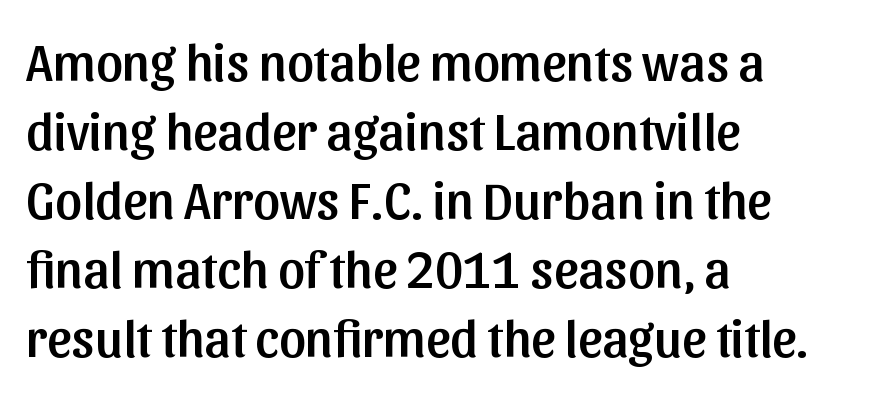
Does the lettering tilt? It doesn't — this is upright. The passage is arranged the way most books set body copy — flush left. Between one letter and the next there's only the usual sliver of space. Does the type have serifs? No, each stem ends abruptly.
